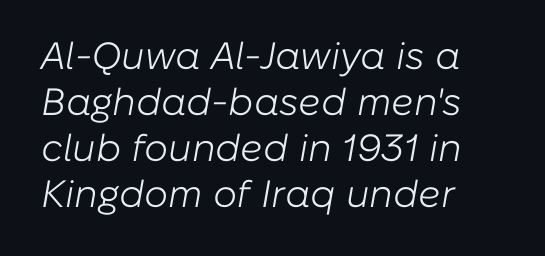
The strokes carry an ordinary text weight at most. Proportional: the letters do not fall into vertical columns. Is the type slanted? Yes — the strokes lean at a clear angle. Typeset ragged right — the left edge is the straight one.
